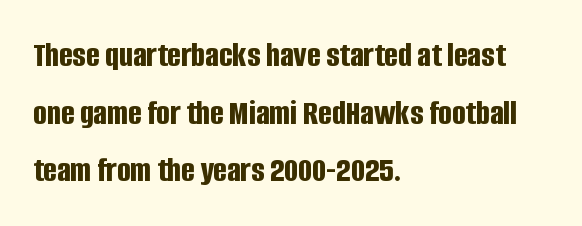
Q: Is the text bold? A: Yes.
Q: Is the text italic (slanted)? A: No, it is upright.
Q: Is the typeface a serif or a sans-serif typeface? A: Sans-serif.
Q: Is the text underlined? A: No.
Q: How is the paragraph aligned? A: Left-aligned.
Q: Is the spacing between letters normal or unusually wide? A: Normal.
Q: Is the spacing between lines tight, normal or loose? A: Normal.
Q: Width (condensed, normal, or wide)? A: Condensed.
Q: Stroke contrast? A: Low.
Q: x-height? A: Large.
Q: Monospaced? A: No.
